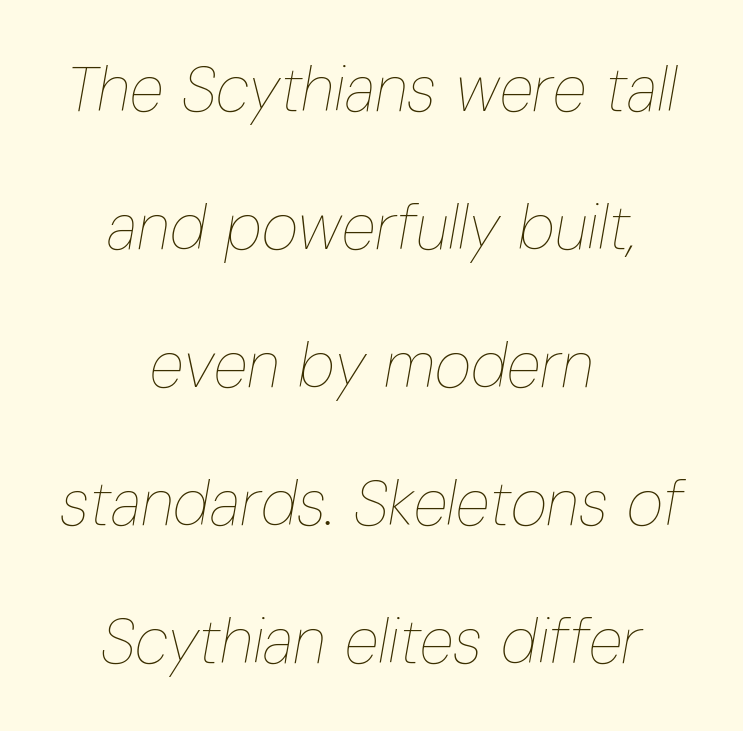
Inter-character spacing is left at the font's built-in metrics. Has an underline been added? It has not. Think of a printed novel: that variable character pitch is what you see here. Characters are canted at an angle relative to the baseline's perpendicular. These lines are centered, leaving both edges ragged.
